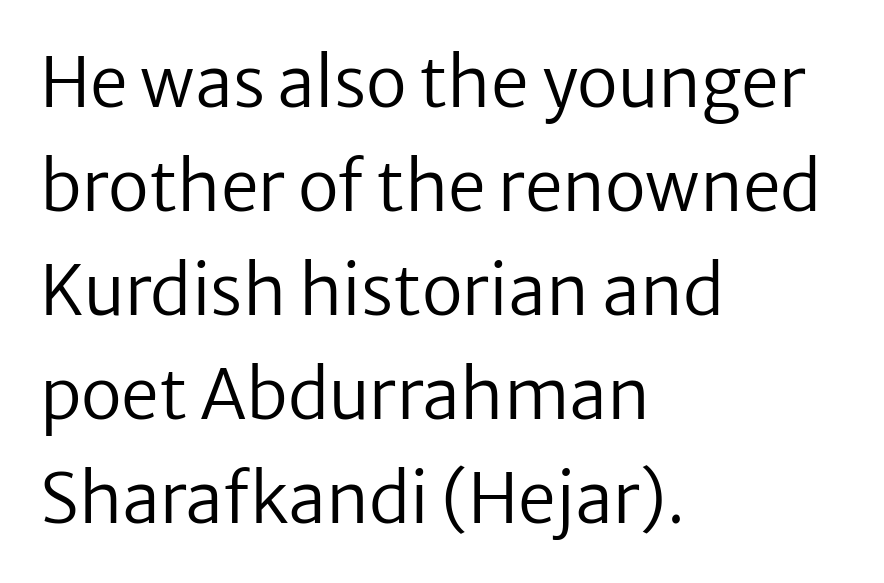
Q: Is the text bold? A: No.
Q: Is the text italic (slanted)? A: No, it is upright.
Q: Is the typeface a serif or a sans-serif typeface? A: Sans-serif.
Q: Is the text underlined? A: No.
Q: How is the paragraph aligned? A: Left-aligned.
Q: Is the spacing between letters normal or unusually wide? A: Normal.
Q: Is the spacing between lines tight, normal or loose? A: Normal.
Q: Width (condensed, normal, or wide)? A: Normal.
Q: Stroke contrast? A: Low.
Q: x-height? A: Medium.
Q: Monospaced? A: No.
